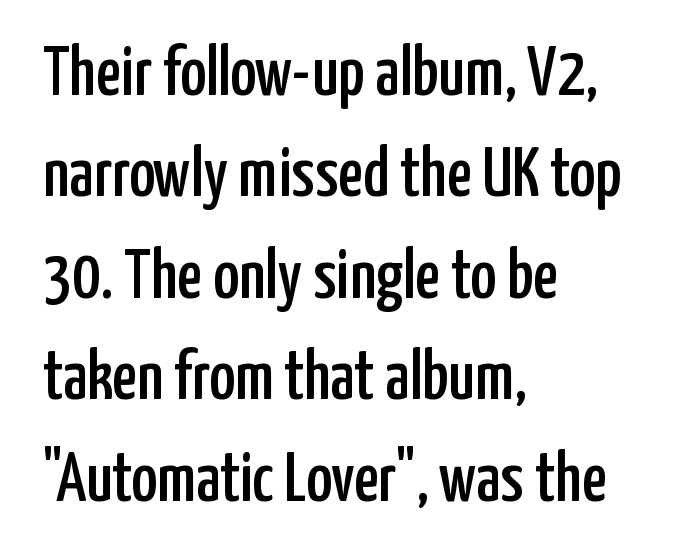
{"serif": "no", "italic": "no", "width": "condensed", "stroke_contrast": "low", "x_height": "medium", "monospaced": "no", "underline": "no", "align": "left", "line_spacing": "normal", "line_spacing_ratio": 1.45, "letter_spacing": "normal", "letter_spacing_em": 0.0, "glyph_px": 70}
